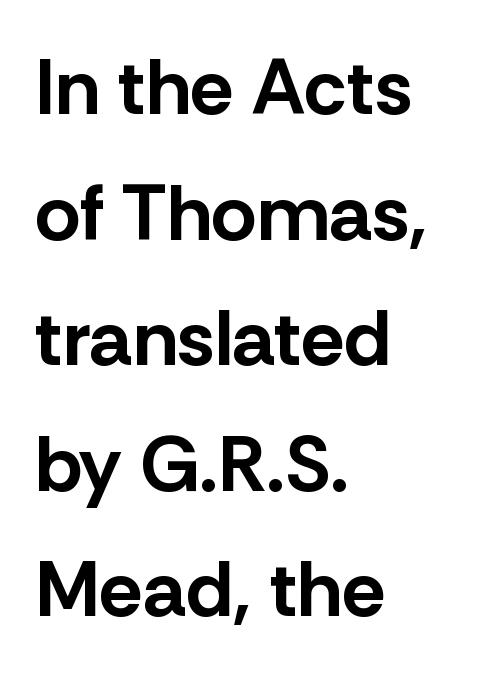
{"serif": "no", "italic": "no", "bold": "yes", "weight": "bold", "width": "normal", "stroke_contrast": "low", "x_height": "medium", "monospaced": "no", "underline": "no", "align": "left", "line_spacing": "normal", "line_spacing_ratio": 1.59, "letter_spacing": "normal", "letter_spacing_em": 0.0, "glyph_px": 79}
